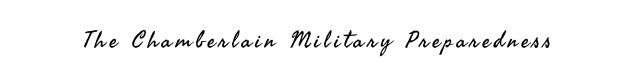
The image shows 23 px text type; set not underlined.
